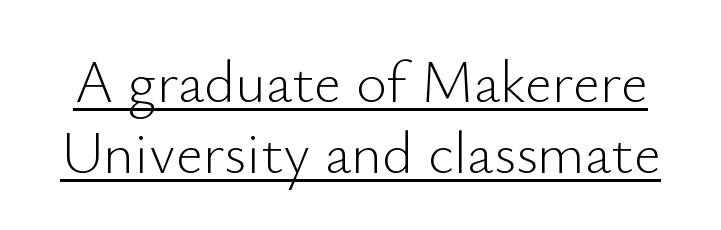
The image shows 59 px light sans-serif type, upright; set line spacing 1.2x, normal letter spacing, underlined; low stroke contrast and a small x-height.
